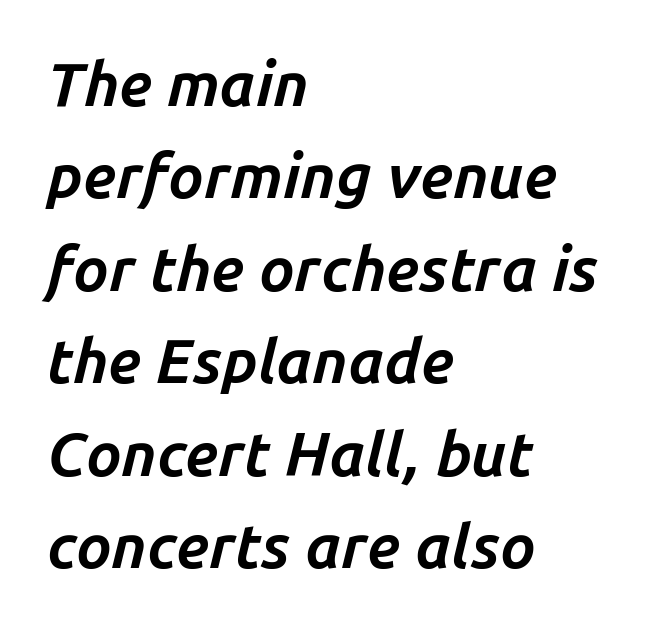
Q: Is the text bold? A: Yes.
Q: Is the text italic (slanted)? A: Yes, it leans right by about 14 degrees.
Q: Is the text underlined? A: No.
Q: How is the paragraph aligned? A: Left-aligned.
Q: Is the spacing between letters normal or unusually wide? A: Normal.
Q: Is the spacing between lines tight, normal or loose? A: Normal.
Q: Width (condensed, normal, or wide)? A: Normal.
Q: Stroke contrast? A: Low.
Q: x-height? A: Medium.
Q: Monospaced? A: No.
